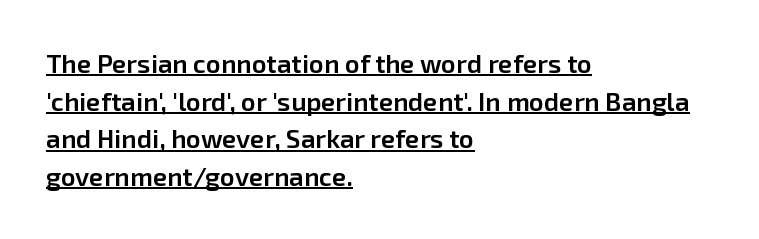
Decoration check: the copy is underlined. Is the letter spacing exaggerated? No — it looks like the ordinary default. Upright lettering throughout. These lines stack with their left ends in a neat column. A normal amount of white space separates one row of letters from the next.
